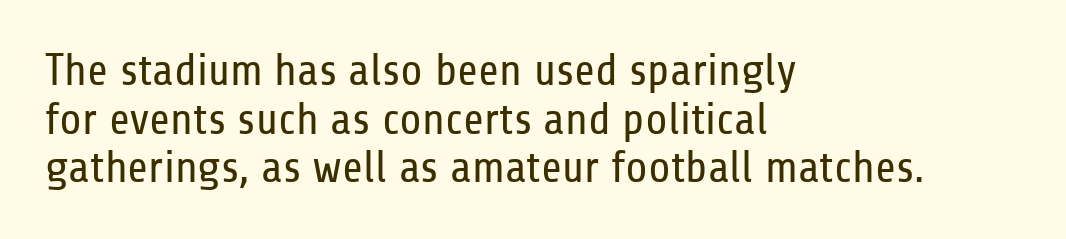
Q: Is the text bold? A: No.
Q: Is the text italic (slanted)? A: No, it is upright.
Q: Is the typeface a serif or a sans-serif typeface? A: Sans-serif.
Q: Is the text underlined? A: No.
Q: How is the paragraph aligned? A: Left-aligned.
Q: Is the spacing between letters normal or unusually wide? A: Normal.
Q: Is the spacing between lines tight, normal or loose? A: Tight.
Q: Width (condensed, normal, or wide)? A: Condensed.
Q: Stroke contrast? A: Low.
Q: x-height? A: Medium.
Q: Monospaced? A: No.
